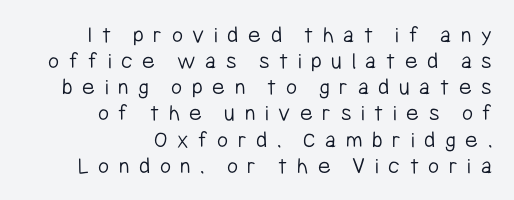
{"italic": "no", "bold": "no", "underline": "no", "align": "right", "line_spacing": "tight", "line_spacing_ratio": 1.09, "letter_spacing": "wide", "letter_spacing_em": 0.4, "glyph_px": 24}
